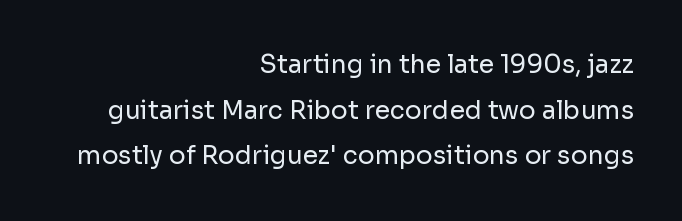
One-word summary of the alignment: right. These lines were composed using upright roman letters. Tracking here is standard; glyphs follow each other at the usual distance. The cut favours lightness, reaching ordinary text weight at its darkest.
